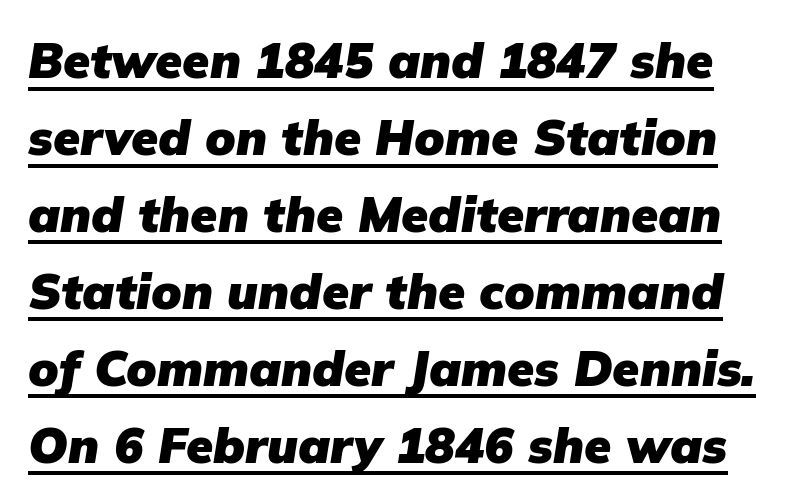
Is this a fixed-width face? No — the glyphs have proportional, varying widths. Spacing between characters is what you'd get straight out of the box. The lettering is marked with a stroke running underneath it. The font is running at its bold setting. No feet cap the strokes, marking this as sans-serif type.
